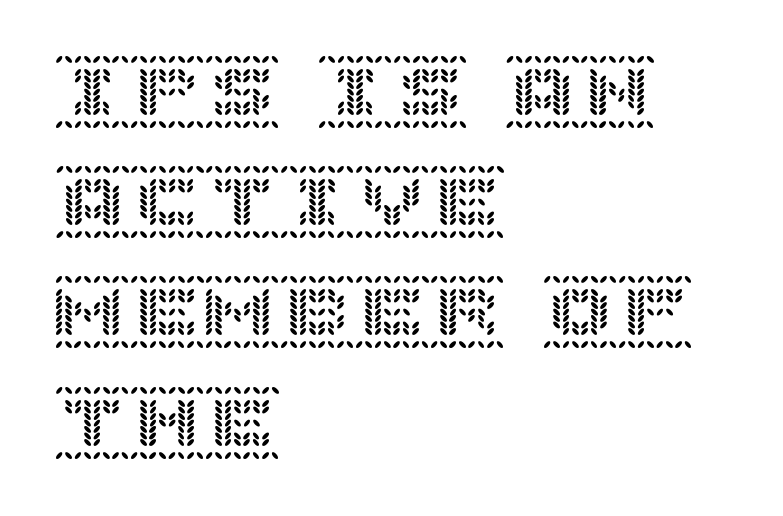
Q: Is the text italic (slanted)? A: No, it is upright.
Q: Is the text underlined? A: No.
Q: How is the paragraph aligned? A: Left-aligned.
Q: Is the spacing between letters normal or unusually wide? A: Normal.
Q: Is the spacing between lines tight, normal or loose? A: Normal.
Q: Width (condensed, normal, or wide)? A: Normal.
Q: x-height? A: Large.
